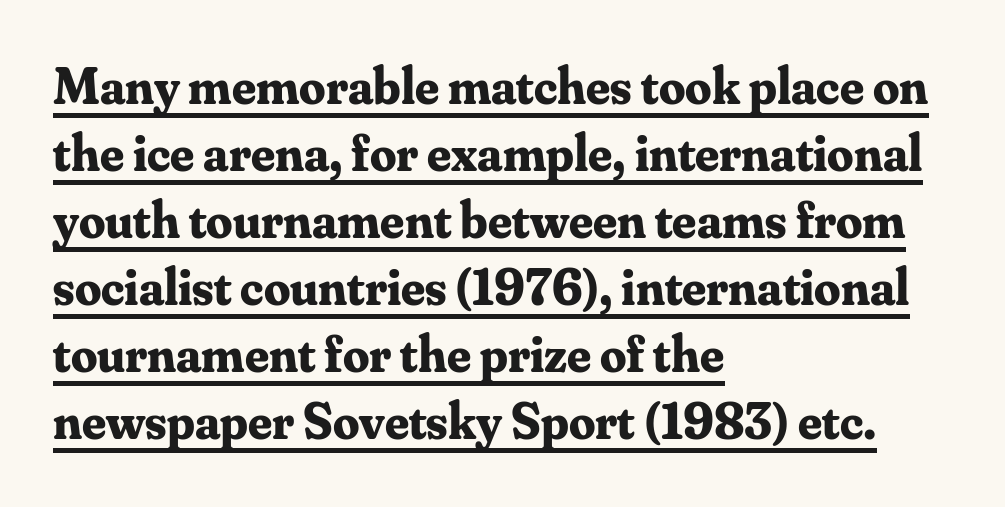
Q: Is the text bold? A: Yes.
Q: Is the text italic (slanted)? A: No, it is upright.
Q: Is the typeface a serif or a sans-serif typeface? A: Serif.
Q: Is the text underlined? A: Yes.
Q: How is the paragraph aligned? A: Left-aligned.
Q: Is the spacing between letters normal or unusually wide? A: Normal.
Q: Is the spacing between lines tight, normal or loose? A: Normal.
Q: Width (condensed, normal, or wide)? A: Normal.
Q: Stroke contrast? A: Medium.
Q: x-height? A: Small.
Q: Monospaced? A: No.
